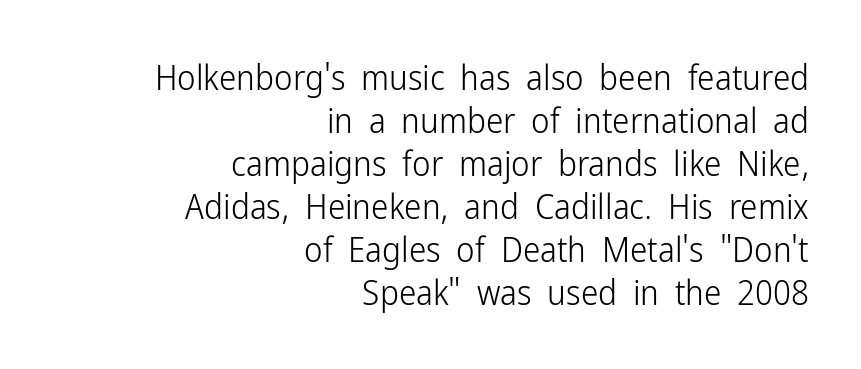
{"serif": "no", "italic": "no", "bold": "no", "weight": "light", "width": "condensed", "stroke_contrast": "low", "x_height": "medium", "monospaced": "no", "underline": "no", "align": "right", "line_spacing_ratio": 1.23, "letter_spacing": "normal", "letter_spacing_em": 0.0, "glyph_px": 35}
